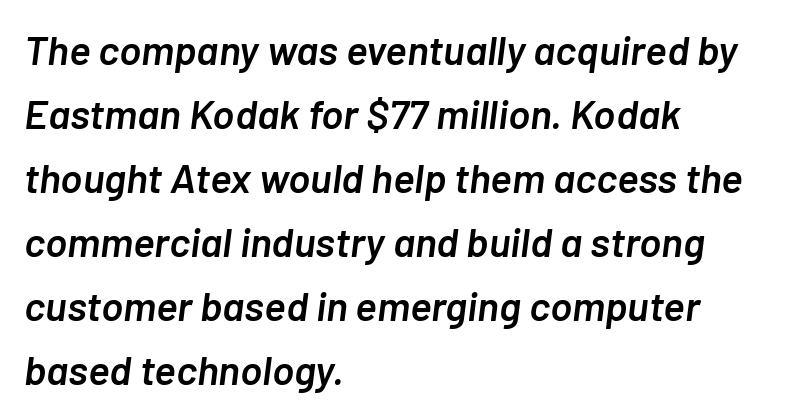
The image shows 41 px semibold type, italic (leaning right); set left-aligned, normal line spacing (1.56x), normal letter spacing, not underlined; low stroke contrast and a medium x-height.
